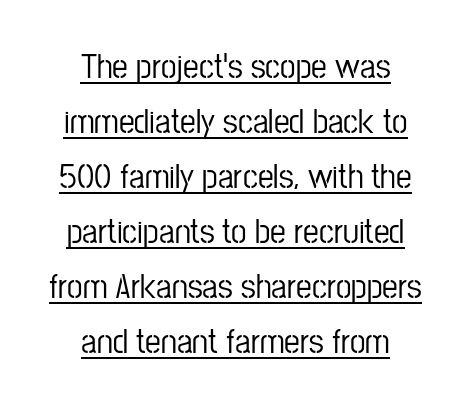
{"serif": "no", "italic": "no", "width": "condensed", "stroke_contrast": "low", "x_height": "medium", "monospaced": "no", "underline": "yes", "align": "center", "line_spacing": "normal", "line_spacing_ratio": 1.57, "letter_spacing": "normal", "letter_spacing_em": 0.0, "glyph_px": 35}
